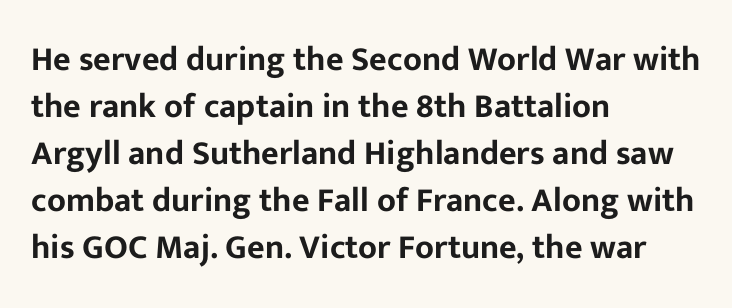
The designer left line spacing at the default. Think of a printed novel: that variable character pitch is what you see here. Ordinary non-slanted type is in use. Words float on clear page, feet unadorned.
